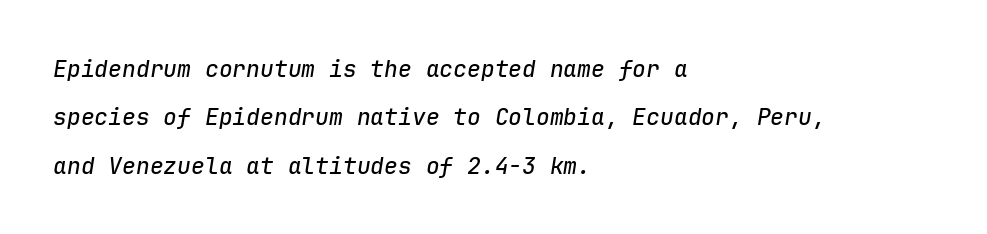
Leading: increased. Slanted lettering throughout. This sample uses plain, unmodified letter spacing. Which margin do the lines hug? The left one — the right edge is uneven. Underlining? Definitely not there.
